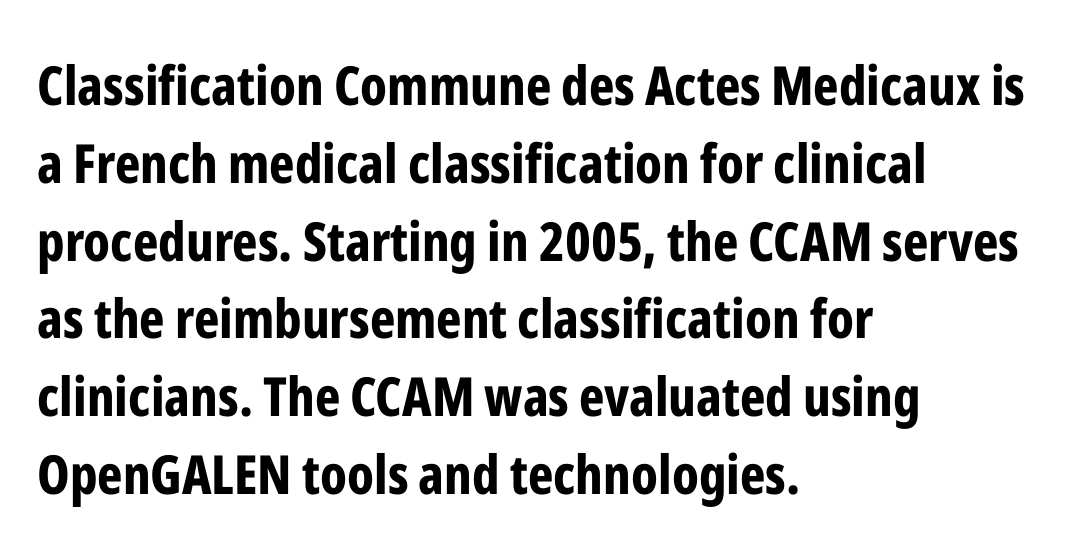
{"serif": "no", "italic": "no", "bold": "yes", "weight": "bold", "width": "condensed", "stroke_contrast": "low", "x_height": "medium", "monospaced": "no", "underline": "no", "align": "left", "line_spacing": "normal", "line_spacing_ratio": 1.44, "letter_spacing": "normal", "letter_spacing_em": 0.0, "glyph_px": 54}
